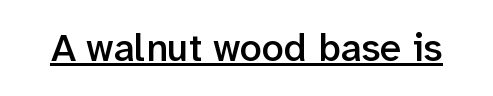
{"serif": "no", "italic": "no", "bold": "semi", "weight": "semibold", "width": "normal", "stroke_contrast": "low", "x_height": "medium", "monospaced": "no", "underline": "yes", "letter_spacing": "normal", "letter_spacing_em": 0.0, "glyph_px": 39}
